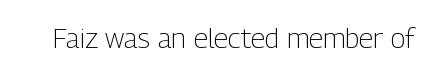
Q: Is the text bold? A: No.
Q: Is the text italic (slanted)? A: No, it is upright.
Q: Is the typeface a serif or a sans-serif typeface? A: Sans-serif.
Q: Is the text underlined? A: No.
Q: Is the spacing between letters normal or unusually wide? A: Normal.
Q: Width (condensed, normal, or wide)? A: Condensed.
Q: Stroke contrast? A: Low.
Q: x-height? A: Medium.
Q: Monospaced? A: No.
